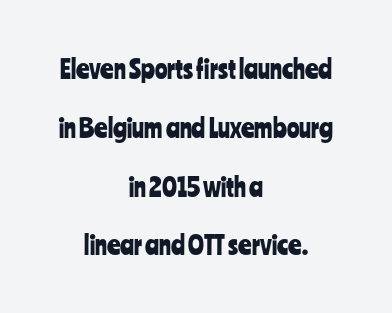
Q: Is the text italic (slanted)? A: No, it is upright.
Q: Is the text underlined? A: No.
Q: How is the paragraph aligned? A: Centered.
Q: Is the spacing between letters normal or unusually wide? A: Normal.
Q: Is the spacing between lines tight, normal or loose? A: Loose.
